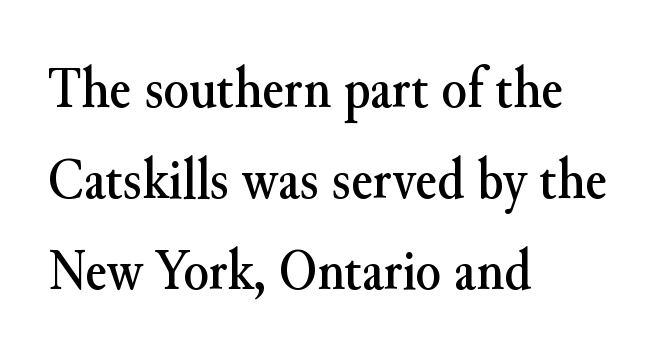
Each letter's strokes conclude with small projecting serifs. The letters advance in unequal steps, a hallmark of proportional type. Every character sits straight up, as roman type does. Type without underlining. Nothing unusual about the tracking: characters are spaced as the font intends.
